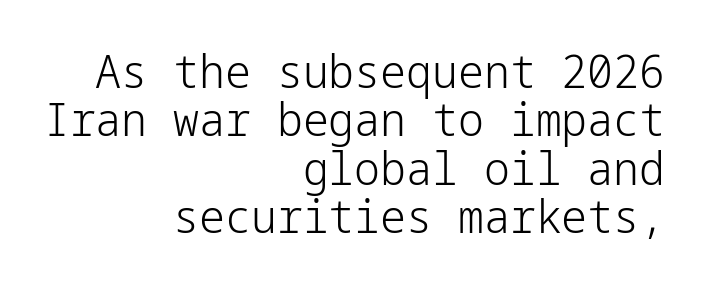
The type sits square on the baseline with zero lean. Rows of type sit shoulder to shoulder in the vertical direction. Glance below the letters and you will spot only blank space. Examine the stroke ends and you'll find no serifs. The rag falls on the left side of this text block. No extra tracking has been applied to these lines.
